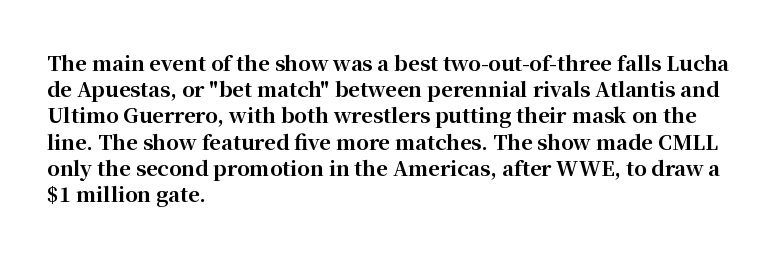
The image shows 20 px bold type, upright; set left-aligned, normal line spacing (1.31x), normal letter spacing, not underlined.
